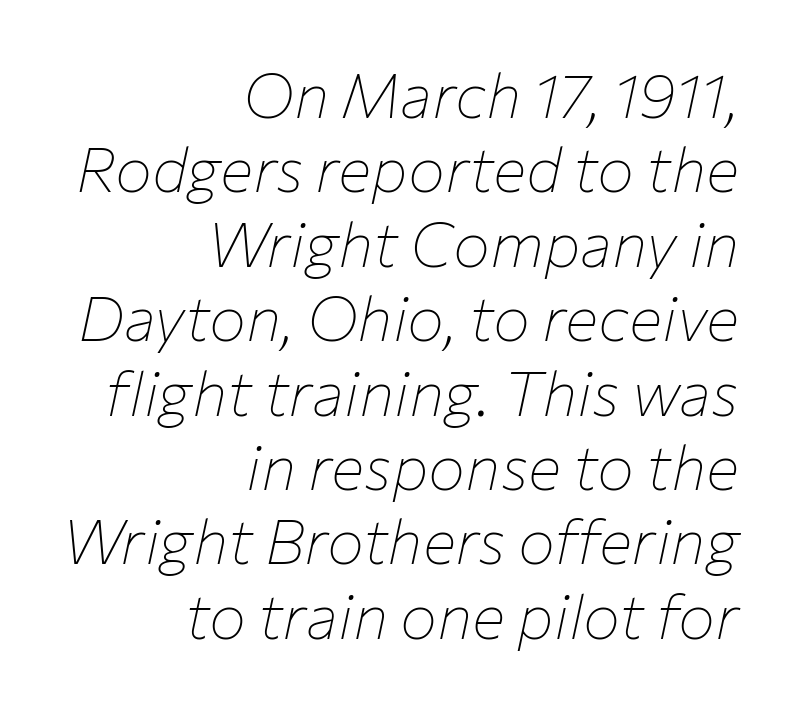
Q: Is the text bold? A: No.
Q: Is the text italic (slanted)? A: Yes, it leans right by about 12 degrees.
Q: Is the text underlined? A: No.
Q: How is the paragraph aligned? A: Right-aligned.
Q: Is the spacing between letters normal or unusually wide? A: Normal.
Q: Width (condensed, normal, or wide)? A: Normal.
Q: Stroke contrast? A: Low.
Q: x-height? A: Medium.
Q: Monospaced? A: No.
